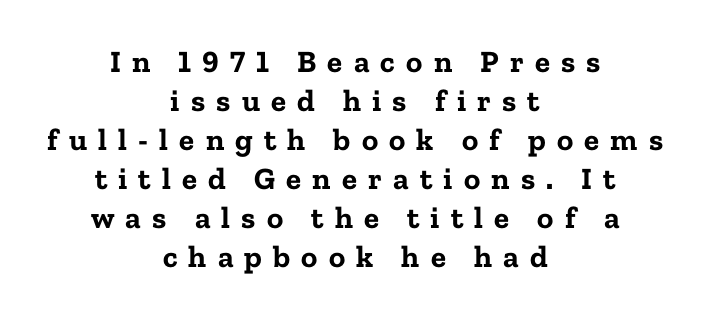
Q: Is the text bold? A: Yes.
Q: Is the text italic (slanted)? A: No, it is upright.
Q: Is the typeface a serif or a sans-serif typeface? A: Serif.
Q: Is the text underlined? A: No.
Q: How is the paragraph aligned? A: Centered.
Q: Is the spacing between letters normal or unusually wide? A: Unusually wide.
Q: Is the spacing between lines tight, normal or loose? A: Normal.
Q: Width (condensed, normal, or wide)? A: Normal.
Q: Stroke contrast? A: Low.
Q: x-height? A: Medium.
Q: Monospaced? A: No.
